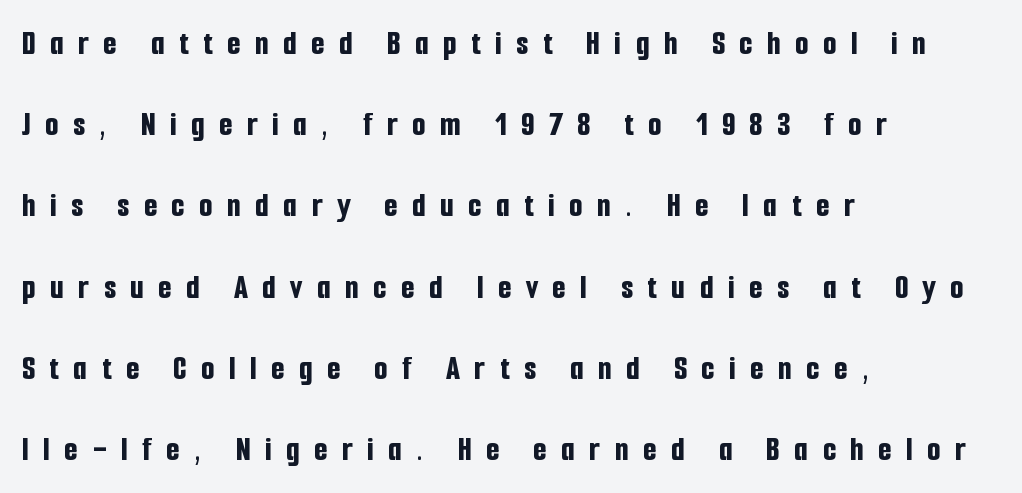
{"serif": "no", "italic": "no", "bold": "yes", "weight": "bold", "width": "condensed", "stroke_contrast": "low", "x_height": "medium", "monospaced": "no", "underline": "no", "align": "left", "line_spacing": "loose", "line_spacing_ratio": 2.32, "letter_spacing": "wide", "letter_spacing_em": 0.41, "glyph_px": 35}
